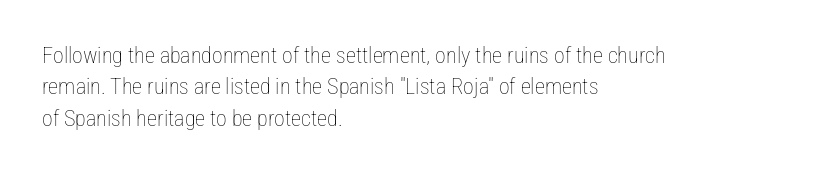
{"italic": "no", "bold": "no", "underline": "no", "align": "left", "line_spacing": "normal", "line_spacing_ratio": 1.43, "letter_spacing": "normal", "letter_spacing_em": 0.0, "glyph_px": 22}
